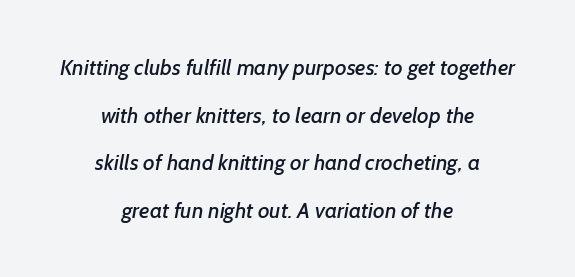
The image shows 22 px text type; set centered, loose line spacing (2.16x), normal letter spacing, not underlined.
